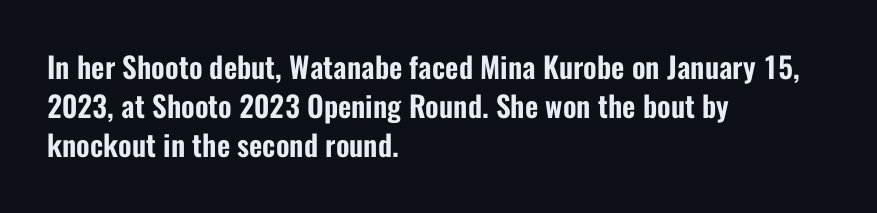
{"serif": "no", "italic": "no", "width": "condensed", "stroke_contrast": "low", "x_height": "medium", "monospaced": "no", "underline": "no", "align": "left", "line_spacing": "normal", "line_spacing_ratio": 1.35, "letter_spacing": "normal", "letter_spacing_em": 0.0, "glyph_px": 29}
